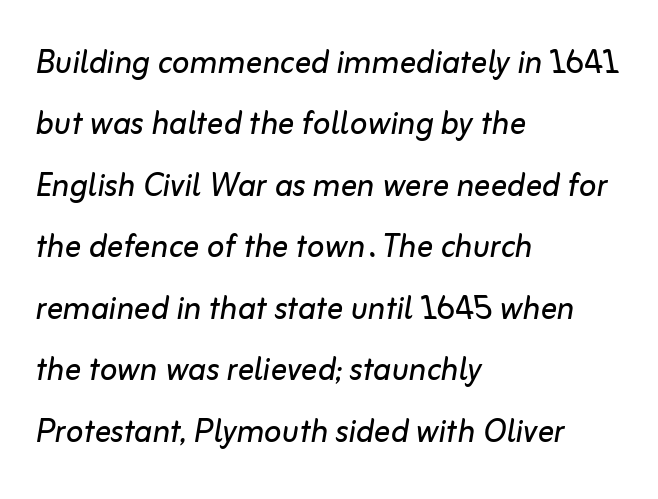
{"italic": "yes", "lean": "right", "slant_degrees": 10, "bold": "no", "weight": "regular", "width": "normal", "stroke_contrast": "low", "x_height": "medium", "monospaced": "no", "underline": "no", "align": "left", "line_spacing": "normal", "line_spacing_ratio": 1.5, "letter_spacing": "normal", "letter_spacing_em": 0.0, "glyph_px": 41}
